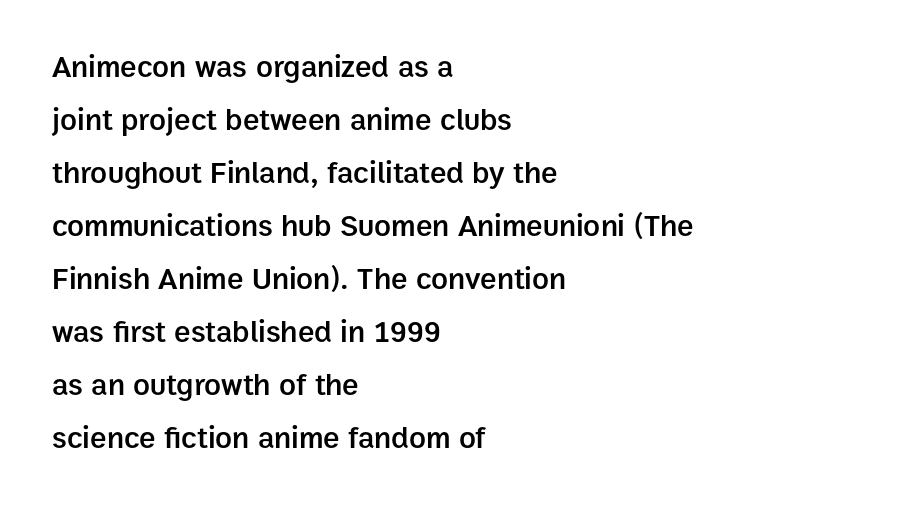
{"serif": "no", "italic": "no", "bold": "semi", "weight": "semibold", "width": "normal", "stroke_contrast": "low", "x_height": "medium", "monospaced": "no", "underline": "no", "align": "left", "line_spacing_ratio": 1.71, "letter_spacing": "normal", "letter_spacing_em": 0.0, "glyph_px": 31}
